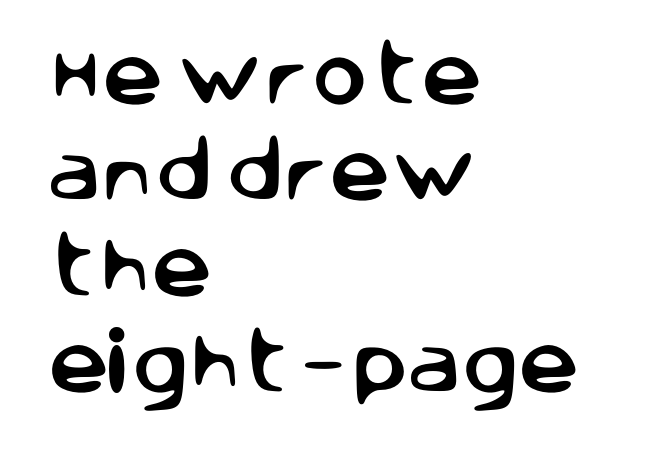
{"serif": "no", "italic": "no", "width": "normal", "stroke_contrast": "low", "x_height": "large", "monospaced": "no", "underline": "no", "align": "left", "line_spacing": "normal", "line_spacing_ratio": 1.41, "letter_spacing": "normal", "letter_spacing_em": 0.0, "glyph_px": 68}
